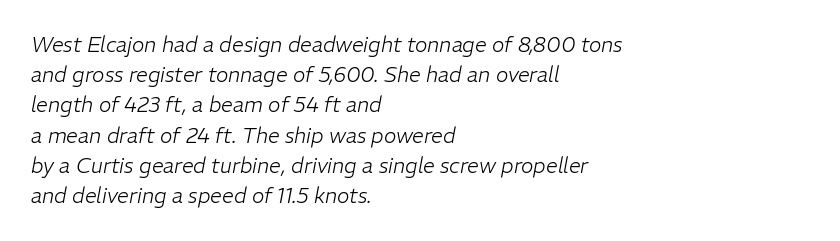
The image shows 21 px text type, italic (leaning right); set left-aligned, normal line spacing (1.44x), normal letter spacing, not underlined.
